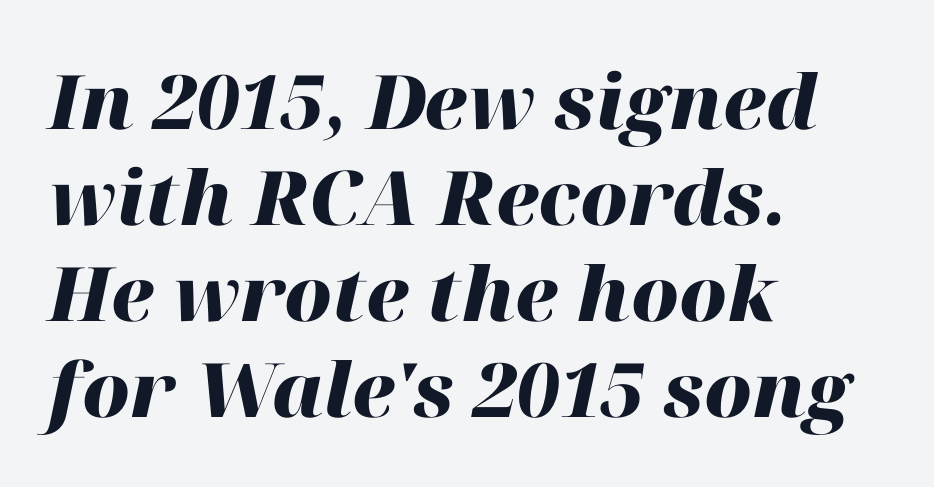
Q: Is the text bold? A: Yes.
Q: Is the text italic (slanted)? A: Yes, it leans right by about 12 degrees.
Q: Is the text underlined? A: No.
Q: How is the paragraph aligned? A: Left-aligned.
Q: Is the spacing between letters normal or unusually wide? A: Normal.
Q: Is the spacing between lines tight, normal or loose? A: Normal.
Q: Width (condensed, normal, or wide)? A: Normal.
Q: Stroke contrast? A: High.
Q: x-height? A: Medium.
Q: Monospaced? A: No.
